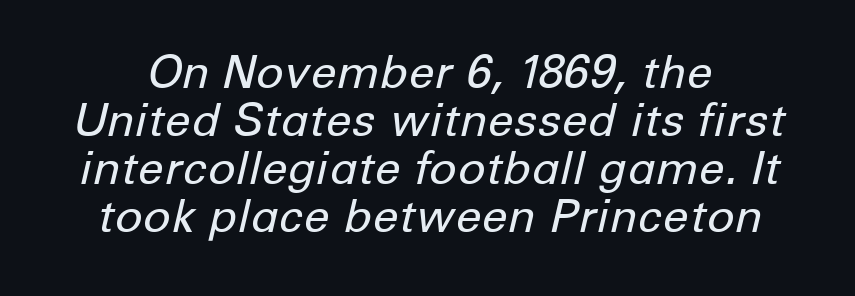
{"italic": "yes", "lean": "right", "slant_degrees": 12, "bold": "no", "weight": "regular", "width": "normal", "stroke_contrast": "low", "x_height": "medium", "monospaced": "no", "underline": "no", "line_spacing": "tight", "line_spacing_ratio": 1.04, "letter_spacing": "normal", "letter_spacing_em": 0.0, "glyph_px": 46}
